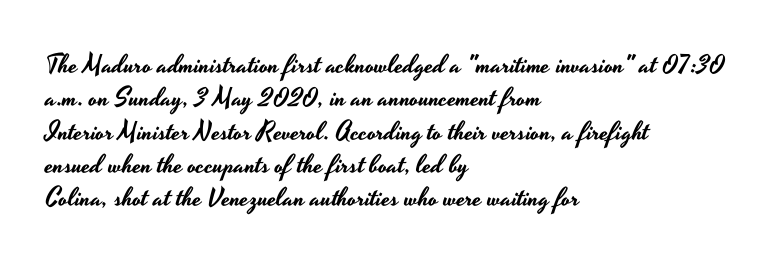
Beneath every word, the page is bare. Evenly set lines give the paragraph a standard silhouette. The compositor pushed each line to the left boundary. Spacing between characters is what you'd get straight out of the box.
